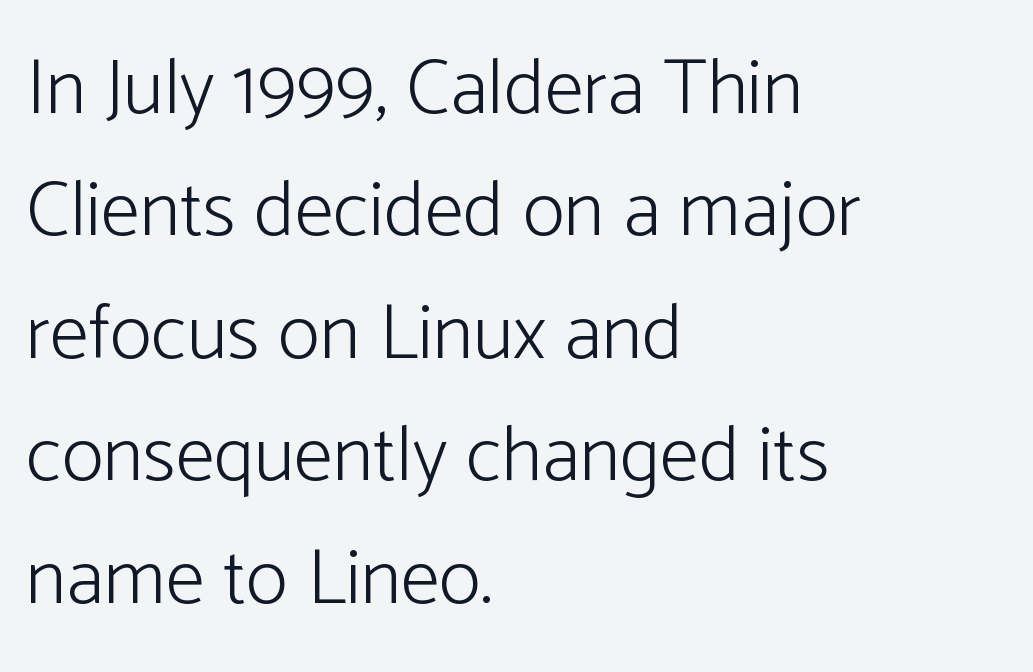
Q: Is the text bold? A: No.
Q: Is the text italic (slanted)? A: No, it is upright.
Q: Is the typeface a serif or a sans-serif typeface? A: Sans-serif.
Q: Is the text underlined? A: No.
Q: How is the paragraph aligned? A: Left-aligned.
Q: Is the spacing between letters normal or unusually wide? A: Normal.
Q: Is the spacing between lines tight, normal or loose? A: Normal.
Q: Width (condensed, normal, or wide)? A: Normal.
Q: Stroke contrast? A: Low.
Q: x-height? A: Medium.
Q: Monospaced? A: No.
